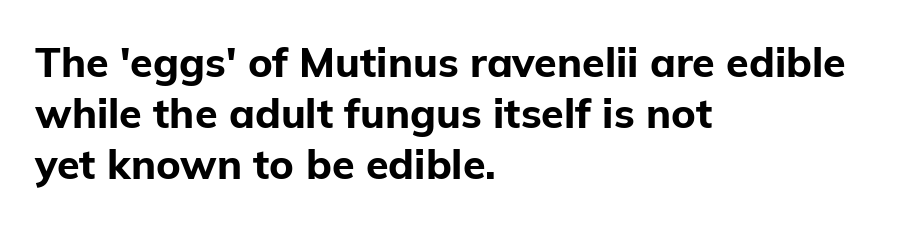
{"serif": "no", "italic": "no", "bold": "yes", "weight": "bold", "width": "normal", "stroke_contrast": "low", "x_height": "medium", "monospaced": "no", "underline": "no", "align": "left", "line_spacing": "normal", "line_spacing_ratio": 1.25, "letter_spacing": "normal", "letter_spacing_em": 0.0, "glyph_px": 41}
